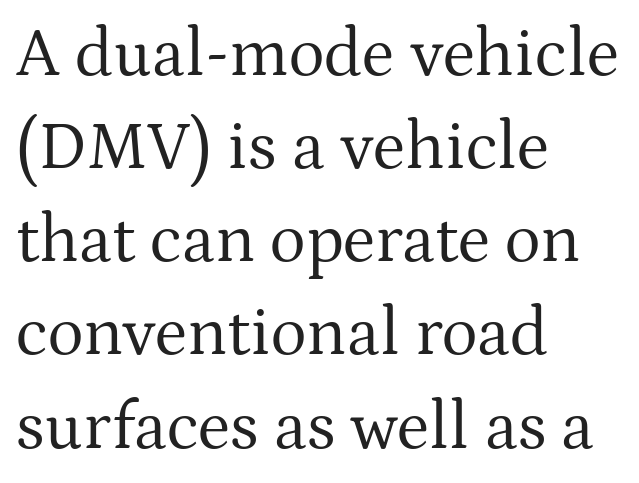
Typographically, this falls in the serif category. The baseline area is clear. Think standard paragraph weight, or any step lighter than that. These lines stack with their left ends in a neat column. Here the designer chose a conventional face with non-uniform glyph widths.
